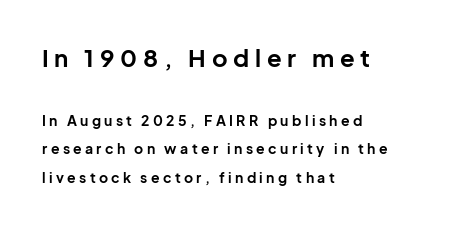
The font's upright variant was chosen for this text. One glance says open: line gaps are wider than usual. Does extra space separate the letters? Yes, quite a lot of it. Left-aligned paragraph, ragged on the right. The specimen omits any rule beneath the text block's lines. The rendering uses a bold face; every stroke is thick and dark.
